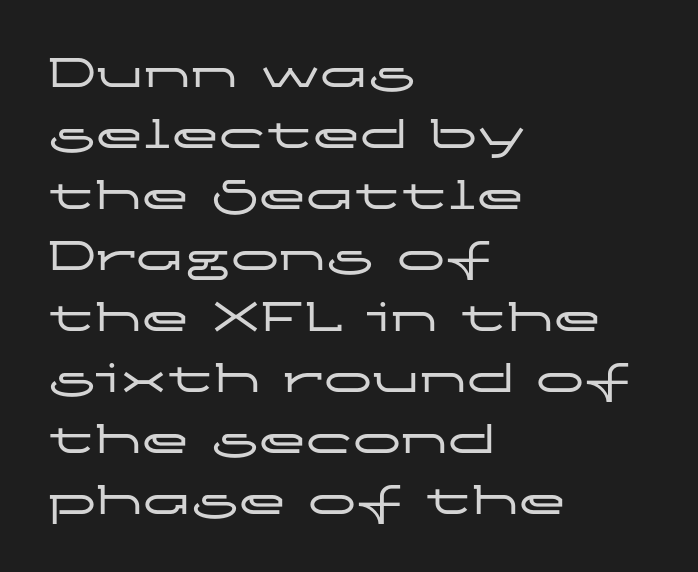
The face used here is a sans, in the tradition of grotesques and geometrics. Note the varied advance widths — an 'i' is clearly narrower than an 'm'. Underlining? Definitely not there. Quick note: not italic, upright.
